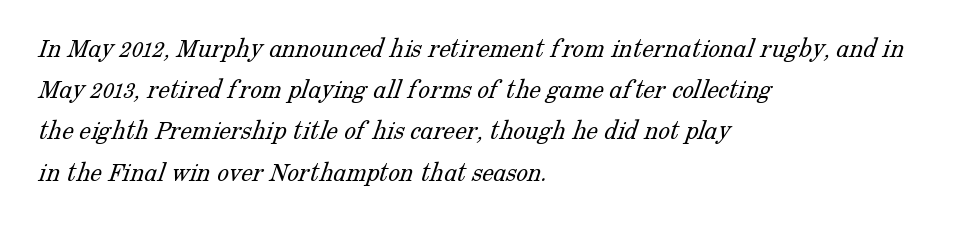
The image shows 29 px light serif type; set left-aligned, normal line spacing (1.42x), normal letter spacing, not underlined; low stroke contrast and a medium x-height.
